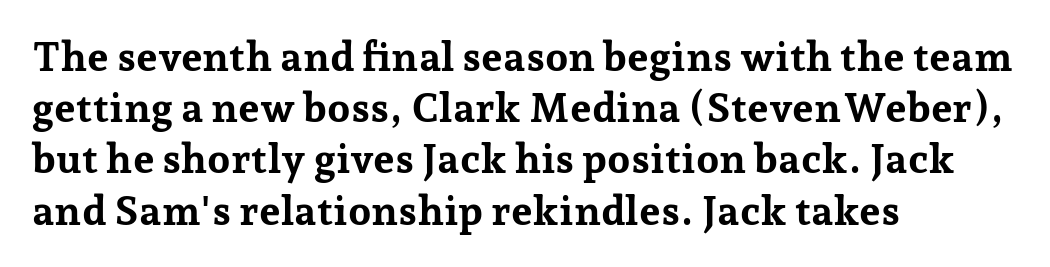
Q: Is the text bold? A: Yes.
Q: Is the text italic (slanted)? A: No, it is upright.
Q: Is the typeface a serif or a sans-serif typeface? A: Serif.
Q: Is the text underlined? A: No.
Q: How is the paragraph aligned? A: Left-aligned.
Q: Is the spacing between letters normal or unusually wide? A: Normal.
Q: Is the spacing between lines tight, normal or loose? A: Normal.
Q: Width (condensed, normal, or wide)? A: Normal.
Q: Stroke contrast? A: Low.
Q: x-height? A: Medium.
Q: Monospaced? A: No.
